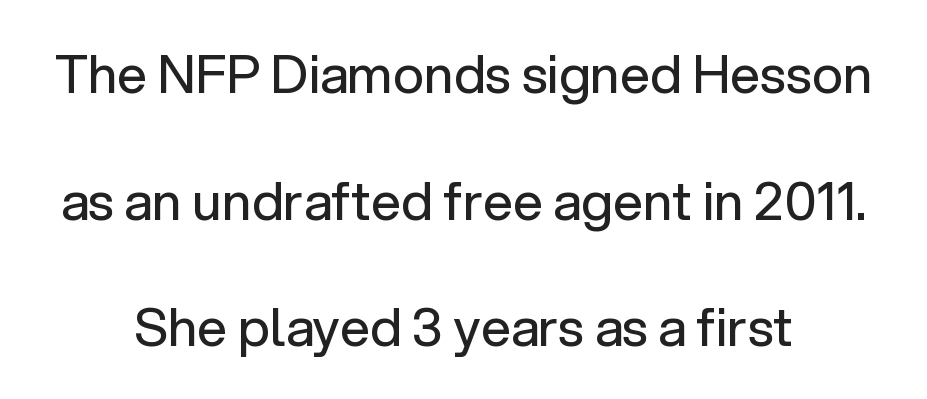
Q: Is the text bold? A: No.
Q: Is the text italic (slanted)? A: No, it is upright.
Q: Is the typeface a serif or a sans-serif typeface? A: Sans-serif.
Q: Is the text underlined? A: No.
Q: How is the paragraph aligned? A: Centered.
Q: Is the spacing between letters normal or unusually wide? A: Normal.
Q: Is the spacing between lines tight, normal or loose? A: Loose.
Q: Width (condensed, normal, or wide)? A: Normal.
Q: Stroke contrast? A: Low.
Q: x-height? A: Medium.
Q: Monospaced? A: No.
